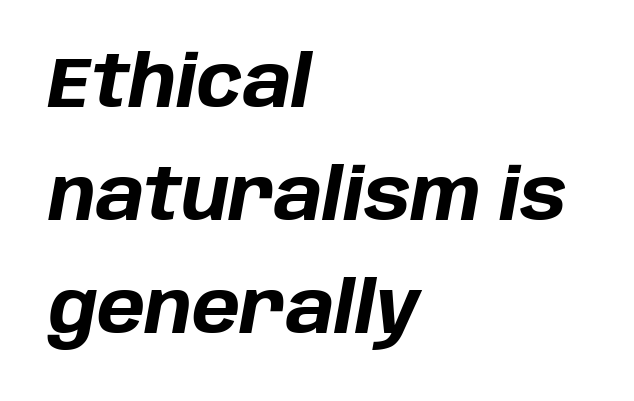
{"italic": "yes", "lean": "right", "slant_degrees": 10, "bold": "yes", "weight": "bold", "width": "normal", "stroke_contrast": "low", "x_height": "large", "monospaced": "no", "underline": "no", "align": "left", "line_spacing": "normal", "line_spacing_ratio": 1.57, "letter_spacing": "normal", "letter_spacing_em": 0.0, "glyph_px": 72}
